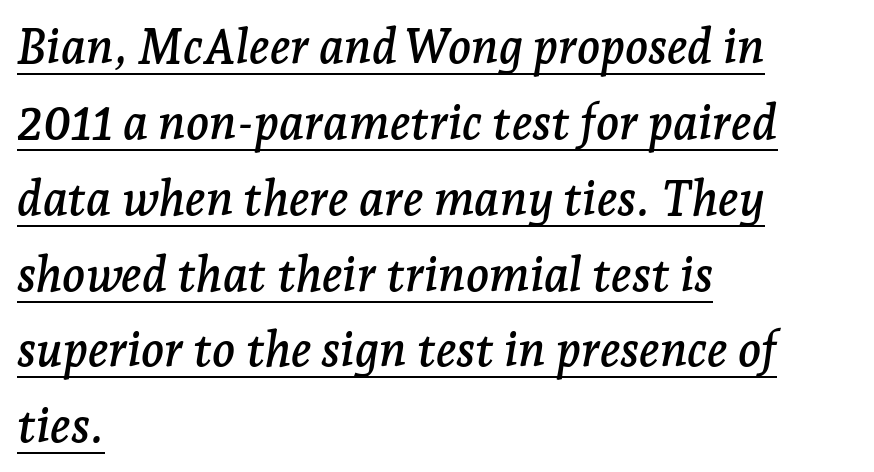
Q: Is the text italic (slanted)? A: Yes, it leans right by about 7 degrees.
Q: Is the typeface a serif or a sans-serif typeface? A: Serif.
Q: Is the text underlined? A: Yes.
Q: How is the paragraph aligned? A: Left-aligned.
Q: Is the spacing between letters normal or unusually wide? A: Normal.
Q: Is the spacing between lines tight, normal or loose? A: Normal.
Q: Width (condensed, normal, or wide)? A: Normal.
Q: Stroke contrast? A: Low.
Q: x-height? A: Medium.
Q: Monospaced? A: No.
